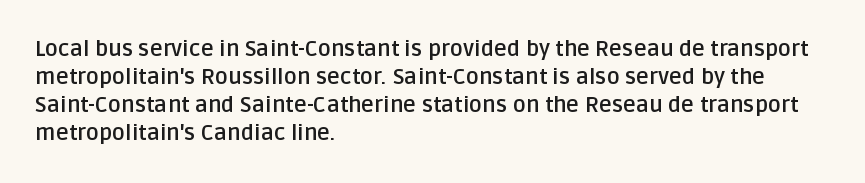
Q: Is the text bold? A: Yes.
Q: Is the text italic (slanted)? A: No, it is upright.
Q: Is the text underlined? A: No.
Q: How is the paragraph aligned? A: Left-aligned.
Q: Is the spacing between letters normal or unusually wide? A: Normal.
Q: Is the spacing between lines tight, normal or loose? A: Normal.
